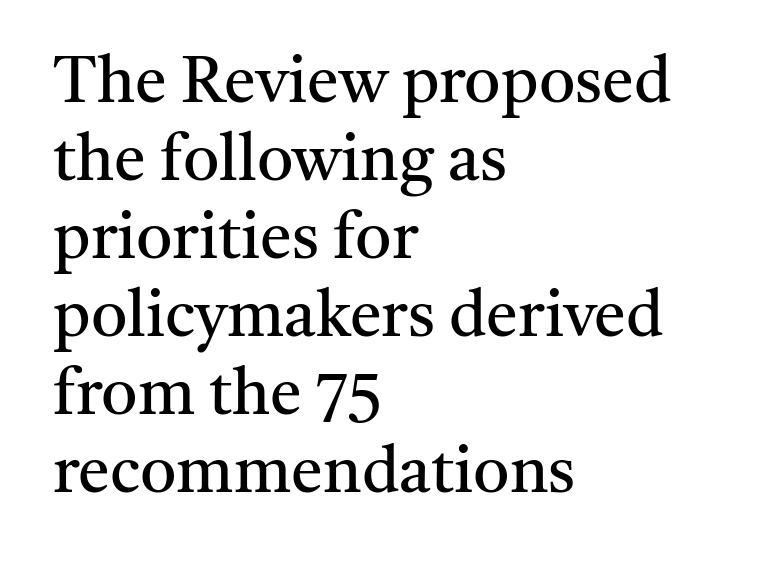
The image shows 64 px regular-weight serif type, upright; set left-aligned, line spacing 1.22x, normal letter spacing, not underlined; medium stroke contrast and a medium x-height.
